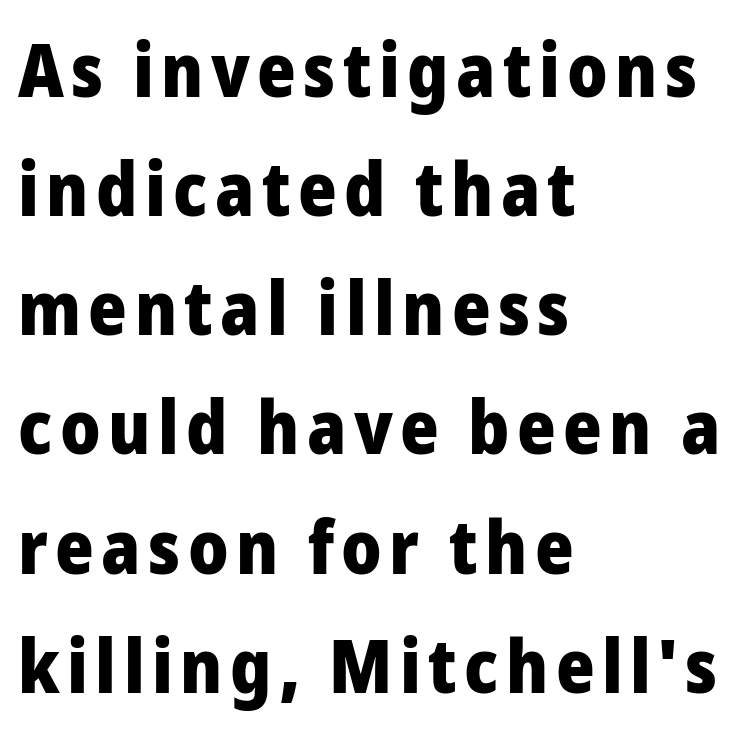
{"serif": "no", "italic": "no", "bold": "yes", "weight": "heavy", "width": "normal", "stroke_contrast": "low", "x_height": "medium", "monospaced": "no", "underline": "no", "align": "left", "line_spacing": "normal", "line_spacing_ratio": 1.61, "glyph_px": 74}
